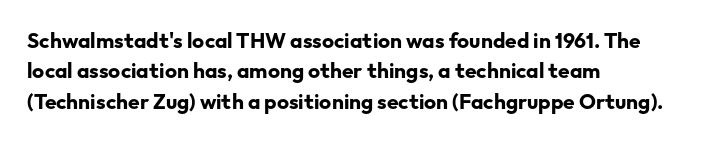
Q: Is the text bold? A: Yes.
Q: Is the text italic (slanted)? A: No, it is upright.
Q: Is the text underlined? A: No.
Q: How is the paragraph aligned? A: Left-aligned.
Q: Is the spacing between letters normal or unusually wide? A: Normal.
Q: Is the spacing between lines tight, normal or loose? A: Normal.
